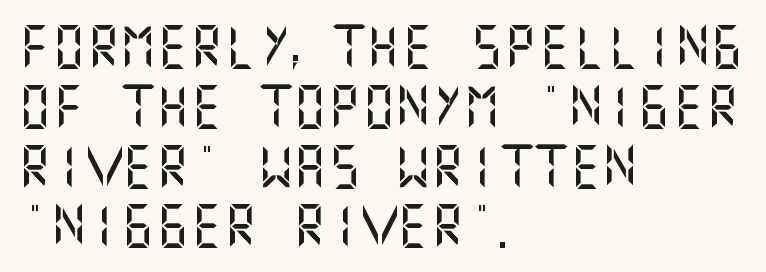
{"serif": "no", "italic": "no", "width": "normal", "stroke_contrast": "medium", "x_height": "large", "underline": "no", "align": "left", "line_spacing": "normal", "line_spacing_ratio": 1.39, "letter_spacing": "normal", "letter_spacing_em": 0.0, "glyph_px": 43}
